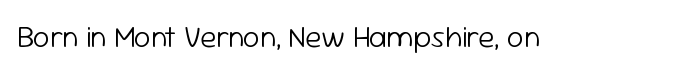
Q: Is the text bold? A: No.
Q: Is the text italic (slanted)? A: No, it is upright.
Q: Is the typeface a serif or a sans-serif typeface? A: Sans-serif.
Q: Is the text underlined? A: No.
Q: Is the spacing between letters normal or unusually wide? A: Normal.
Q: Width (condensed, normal, or wide)? A: Normal.
Q: Stroke contrast? A: Low.
Q: x-height? A: Medium.
Q: Monospaced? A: No.
